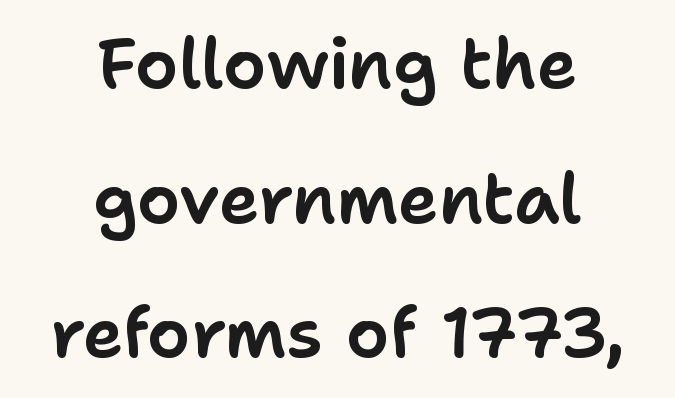
The image shows 69 px sans-serif type, upright; set centered, loose line spacing (1.95x), normal letter spacing, not underlined; low stroke contrast and a medium x-height.
